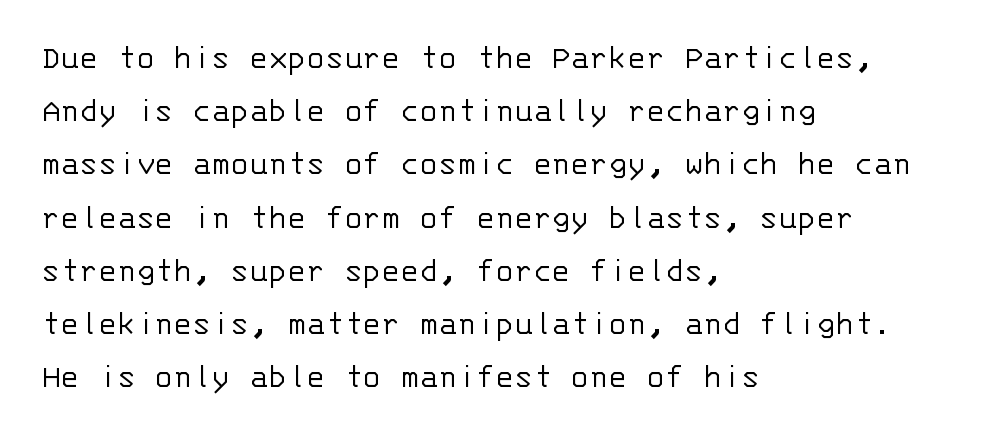
Q: Is the text bold? A: No.
Q: Is the text italic (slanted)? A: No, it is upright.
Q: Is the typeface a serif or a sans-serif typeface? A: Sans-serif.
Q: Is the text underlined? A: No.
Q: How is the paragraph aligned? A: Left-aligned.
Q: Is the spacing between letters normal or unusually wide? A: Normal.
Q: Is the spacing between lines tight, normal or loose? A: Normal.
Q: Width (condensed, normal, or wide)? A: Normal.
Q: Stroke contrast? A: Low.
Q: x-height? A: Large.
Q: Monospaced? A: Yes.
